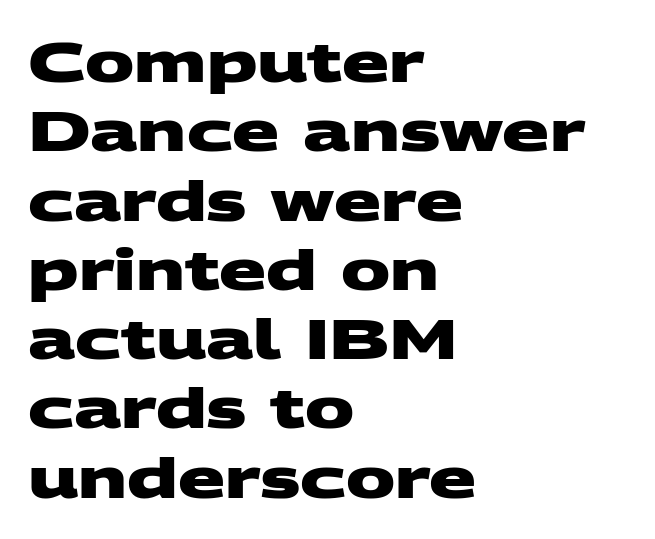
Alignment: flush left. Glyph-to-glyph distance matches everyday printed text. The rendering uses a bold face; every stroke is thick and dark. Proportional: the letters do not fall into vertical columns.
